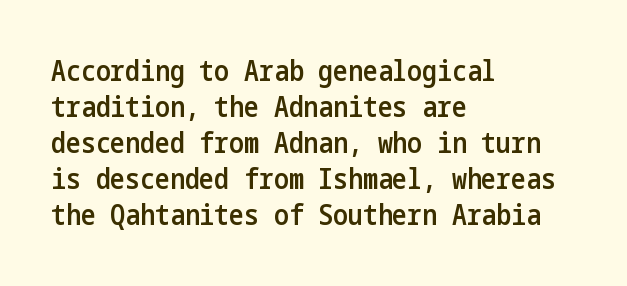
Q: Is the text bold? A: Semi-bold.
Q: Is the text italic (slanted)? A: No, it is upright.
Q: Is the typeface a serif or a sans-serif typeface? A: Sans-serif.
Q: Is the text underlined? A: No.
Q: How is the paragraph aligned? A: Left-aligned.
Q: Is the spacing between letters normal or unusually wide? A: Normal.
Q: Is the spacing between lines tight, normal or loose? A: Normal.
Q: Width (condensed, normal, or wide)? A: Condensed.
Q: Stroke contrast? A: Low.
Q: x-height? A: Medium.
